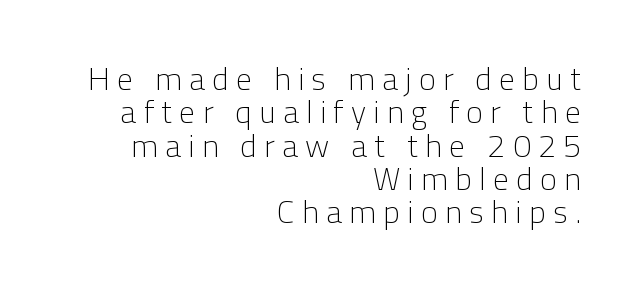
Q: Is the text bold? A: No.
Q: Is the text italic (slanted)? A: No, it is upright.
Q: Is the typeface a serif or a sans-serif typeface? A: Sans-serif.
Q: Is the text underlined? A: No.
Q: How is the paragraph aligned? A: Right-aligned.
Q: Is the spacing between letters normal or unusually wide? A: Unusually wide.
Q: Is the spacing between lines tight, normal or loose? A: Tight.
Q: Width (condensed, normal, or wide)? A: Normal.
Q: Stroke contrast? A: Low.
Q: x-height? A: Medium.
Q: Monospaced? A: No.
